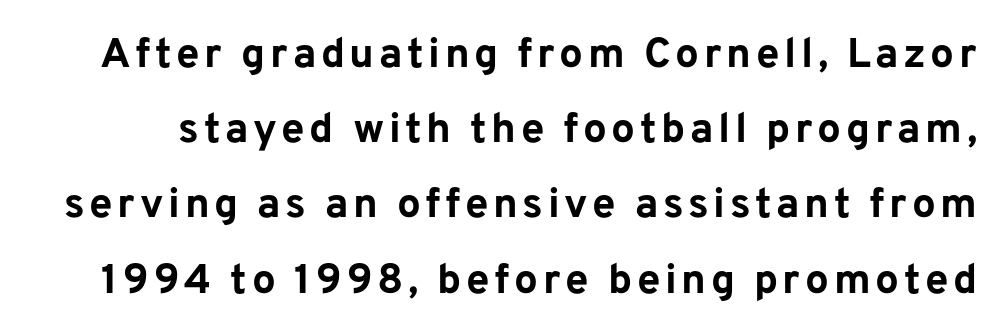
Q: Is the text bold? A: Yes.
Q: Is the text italic (slanted)? A: No, it is upright.
Q: Is the typeface a serif or a sans-serif typeface? A: Sans-serif.
Q: Is the text underlined? A: No.
Q: Width (condensed, normal, or wide)? A: Normal.
Q: Stroke contrast? A: Low.
Q: x-height? A: Medium.
Q: Monospaced? A: No.
